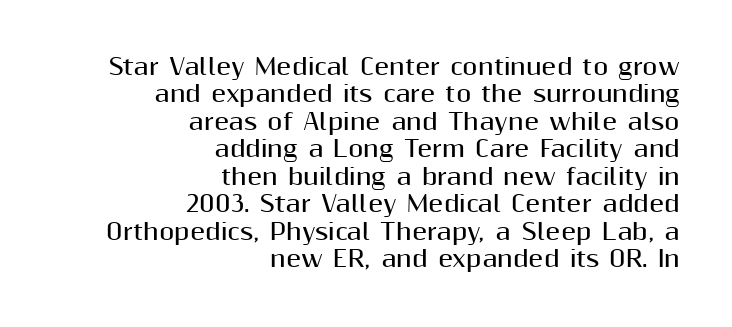
Horizontal alignment here is rightward, an uncommon choice for prose. Weight check: bold — yes, fully. The passage shown is not underscored anywhere. Students, note that the glyphs here touch the page at normal intervals. The lettering stays uniformly vertical, giving the passage a roman look.
